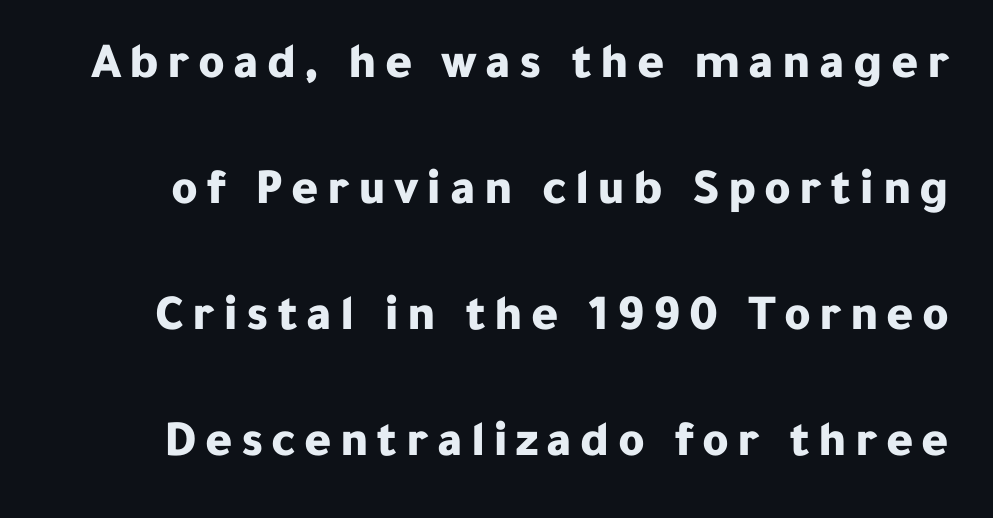
{"serif": "no", "italic": "no", "bold": "yes", "weight": "bold", "width": "normal", "stroke_contrast": "low", "x_height": "medium", "monospaced": "no", "underline": "no", "line_spacing": "loose", "line_spacing_ratio": 2.47, "glyph_px": 51}
